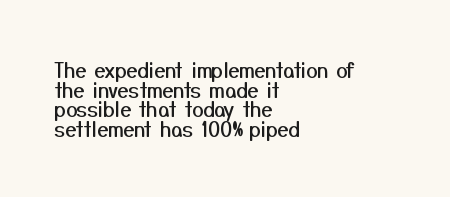
Q: Is the text italic (slanted)? A: No, it is upright.
Q: Is the text underlined? A: No.
Q: How is the paragraph aligned? A: Left-aligned.
Q: Is the spacing between letters normal or unusually wide? A: Normal.
Q: Is the spacing between lines tight, normal or loose? A: Tight.
